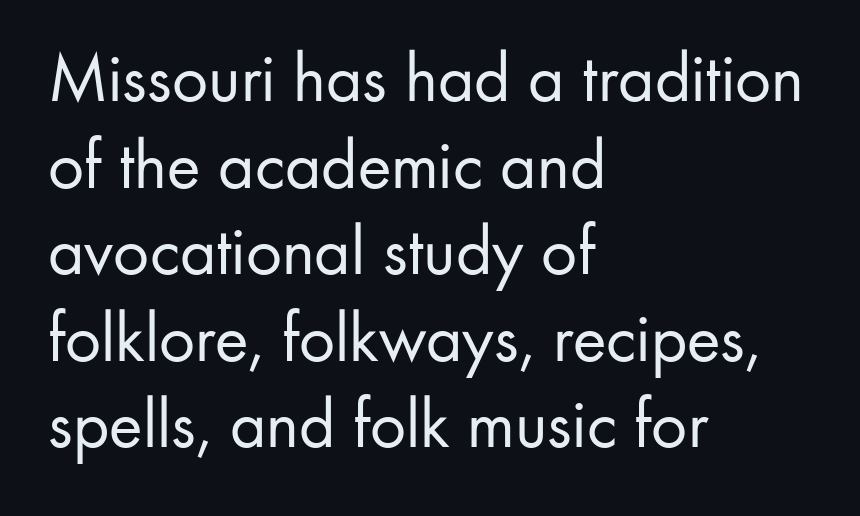
No word sits above an underline. The lettering stays uniformly vertical, giving the passage a roman look. Do the characters align in a grid? No, the font is proportional. The glyphs in this specimen are sans serif.
